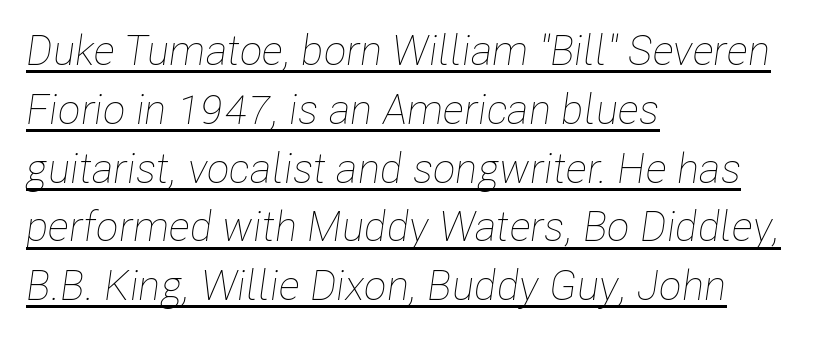
The image shows 42 px thin, condensed type, italic (leaning right); set left-aligned, normal line spacing (1.4x), normal letter spacing, underlined; low stroke contrast and a medium x-height.
